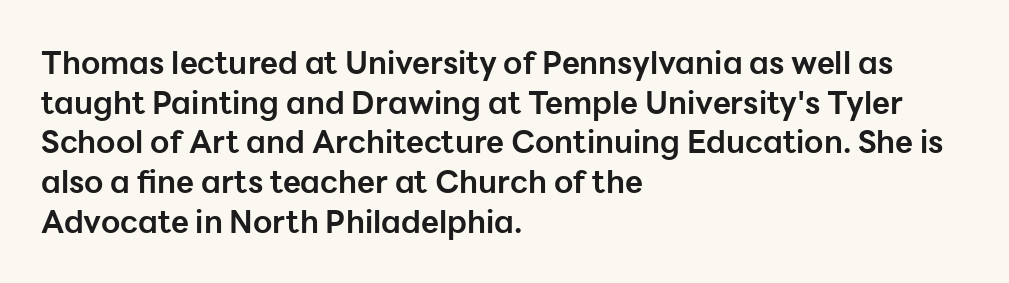
The image shows 31 px bold sans-serif type, upright; set left-aligned, normal line spacing (1.28x), normal letter spacing, not underlined; low stroke contrast and a medium x-height.
